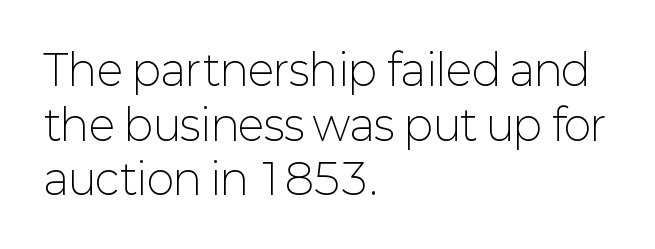
{"serif": "no", "italic": "no", "bold": "no", "weight": "light", "width": "normal", "stroke_contrast": "low", "x_height": "medium", "monospaced": "no", "underline": "no", "align": "left", "line_spacing": "normal", "line_spacing_ratio": 1.3, "letter_spacing": "normal", "letter_spacing_em": 0.0, "glyph_px": 42}
